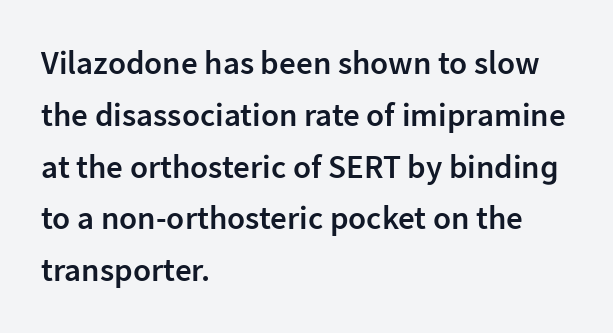
{"serif": "no", "italic": "no", "bold": "semi", "weight": "semibold", "width": "normal", "stroke_contrast": "low", "x_height": "medium", "monospaced": "no", "underline": "no", "align": "left", "line_spacing": "normal", "line_spacing_ratio": 1.57, "letter_spacing": "normal", "letter_spacing_em": 0.0, "glyph_px": 33}
